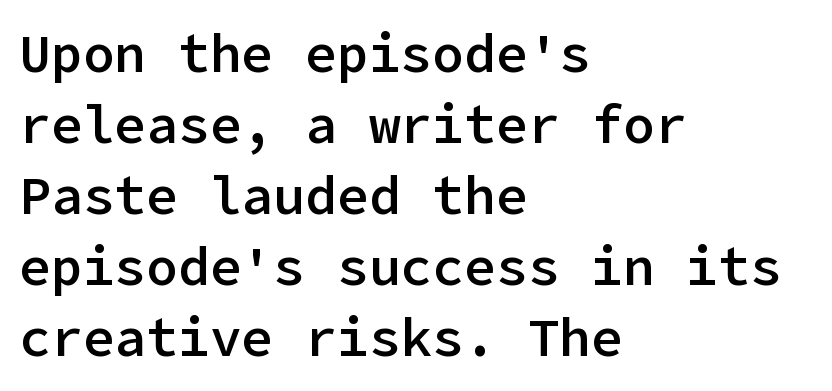
The type family on display is of the sans-serif kind. Horizontally, the lines are justified to the leading edge only. Short note: letters normally spaced. A normal amount of white space separates one row of letters from the next. A fair bit of extra ink — the face is semibold, not bold.
